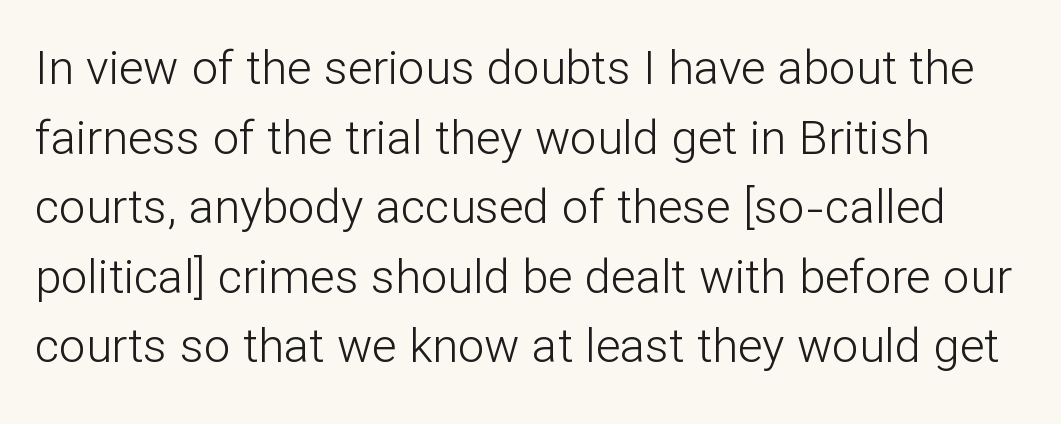
The image shows 47 px light sans-serif type, upright; set normal line spacing (1.48x), normal letter spacing, not underlined; low stroke contrast and a medium x-height.
